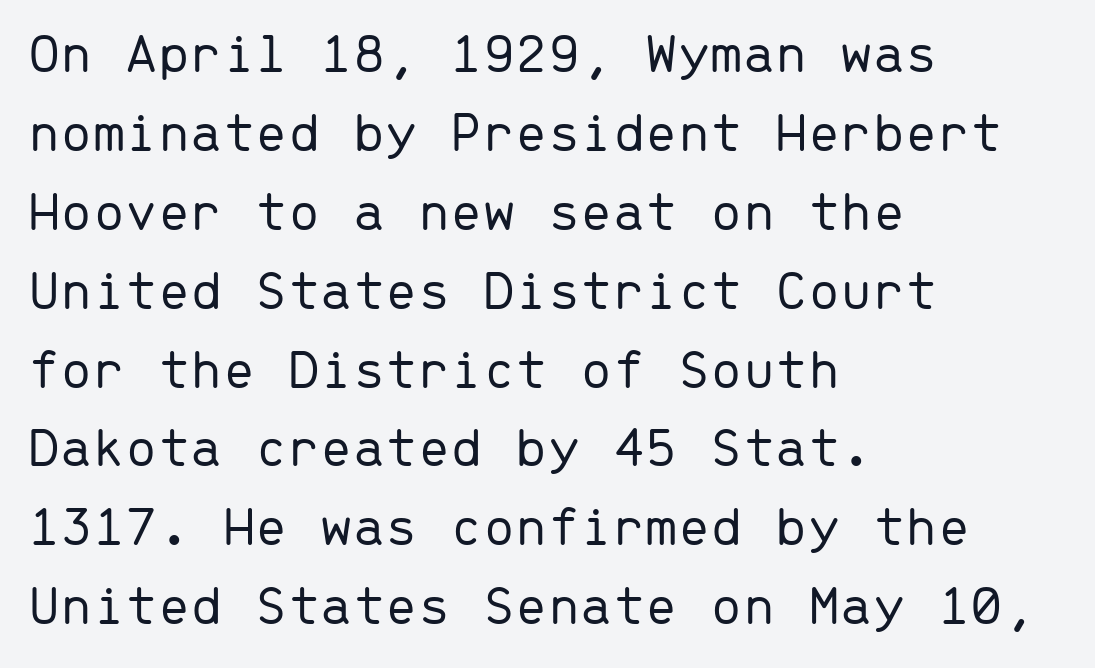
Q: Is the text bold? A: No.
Q: Is the text italic (slanted)? A: No, it is upright.
Q: Is the typeface a serif or a sans-serif typeface? A: Sans-serif.
Q: Is the text underlined? A: No.
Q: How is the paragraph aligned? A: Left-aligned.
Q: Is the spacing between letters normal or unusually wide? A: Normal.
Q: Is the spacing between lines tight, normal or loose? A: Normal.
Q: Width (condensed, normal, or wide)? A: Normal.
Q: Stroke contrast? A: Low.
Q: x-height? A: Medium.
Q: Monospaced? A: Yes.
